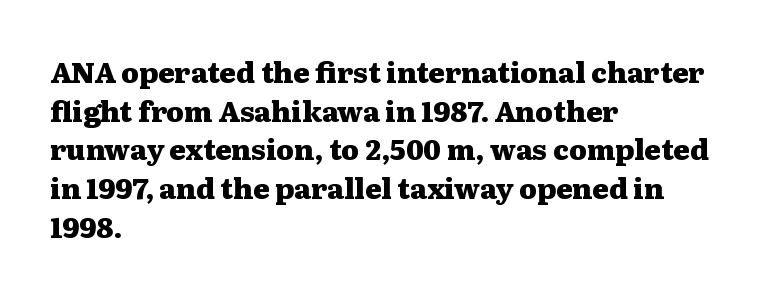
The image shows 28 px heavy, wide serif type, upright; set left-aligned, normal line spacing (1.38x), normal letter spacing, not underlined; medium stroke contrast and a medium x-height.
